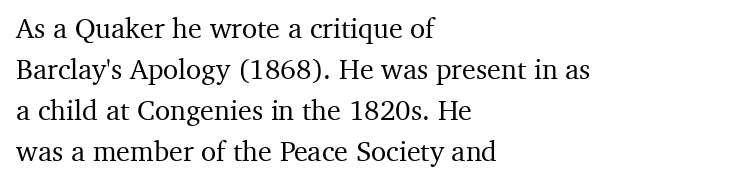
Q: Is the text italic (slanted)? A: No, it is upright.
Q: Is the typeface a serif or a sans-serif typeface? A: Serif.
Q: Is the text underlined? A: No.
Q: How is the paragraph aligned? A: Left-aligned.
Q: Is the spacing between letters normal or unusually wide? A: Normal.
Q: Is the spacing between lines tight, normal or loose? A: Normal.
Q: Width (condensed, normal, or wide)? A: Normal.
Q: Stroke contrast? A: Medium.
Q: x-height? A: Medium.
Q: Monospaced? A: No.
